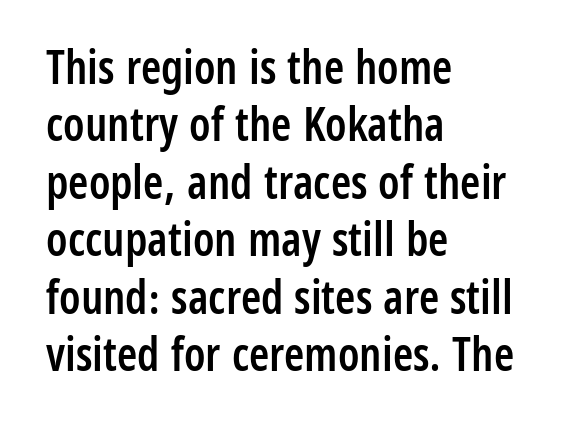
{"serif": "no", "italic": "no", "bold": "semi", "weight": "semibold", "width": "condensed", "stroke_contrast": "low", "x_height": "medium", "monospaced": "no", "underline": "no", "align": "left", "line_spacing": "normal", "line_spacing_ratio": 1.25, "letter_spacing": "normal", "letter_spacing_em": 0.0, "glyph_px": 46}
